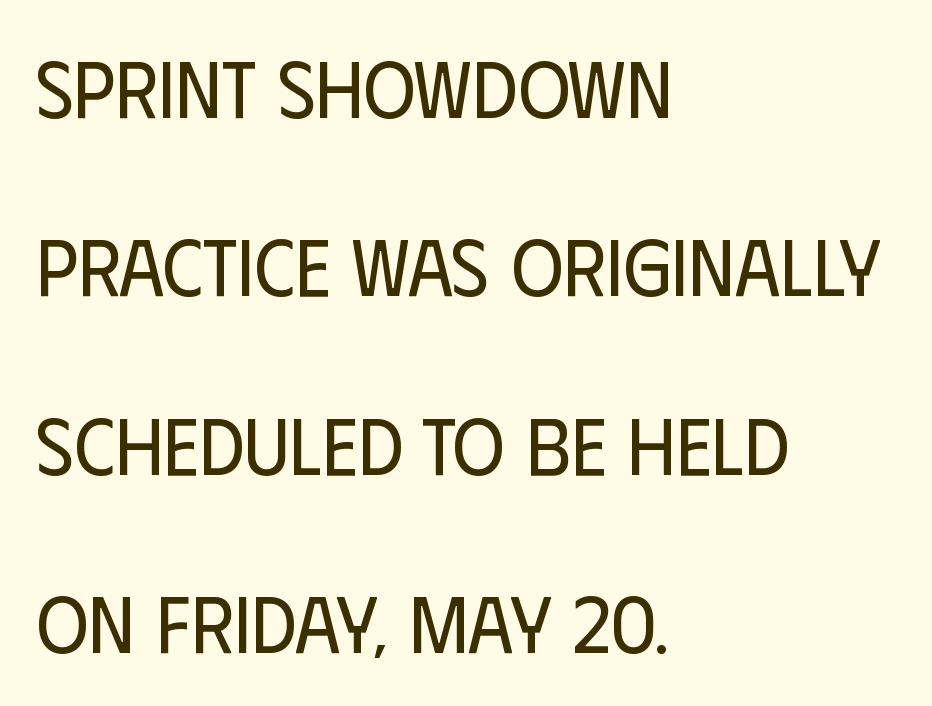
Q: Is the text bold? A: No.
Q: Is the text italic (slanted)? A: No, it is upright.
Q: Is the typeface a serif or a sans-serif typeface? A: Sans-serif.
Q: Is the text underlined? A: No.
Q: How is the paragraph aligned? A: Left-aligned.
Q: Is the spacing between letters normal or unusually wide? A: Normal.
Q: Is the spacing between lines tight, normal or loose? A: Loose.
Q: Width (condensed, normal, or wide)? A: Condensed.
Q: Stroke contrast? A: Low.
Q: x-height? A: Large.
Q: Monospaced? A: No.
